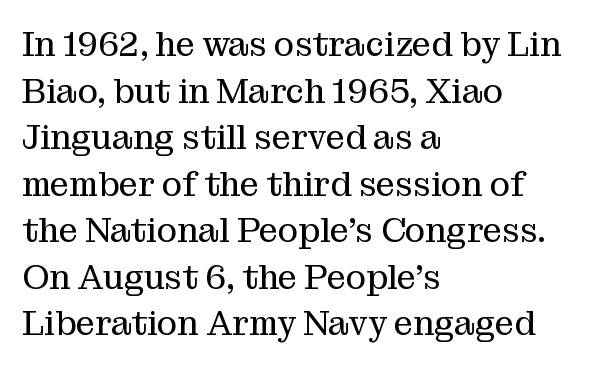
{"serif": "yes", "italic": "no", "bold": "no", "weight": "regular", "width": "normal", "stroke_contrast": "medium", "x_height": "medium", "monospaced": "no", "underline": "no", "align": "left", "line_spacing": "normal", "line_spacing_ratio": 1.37, "letter_spacing": "normal", "letter_spacing_em": 0.0, "glyph_px": 34}
